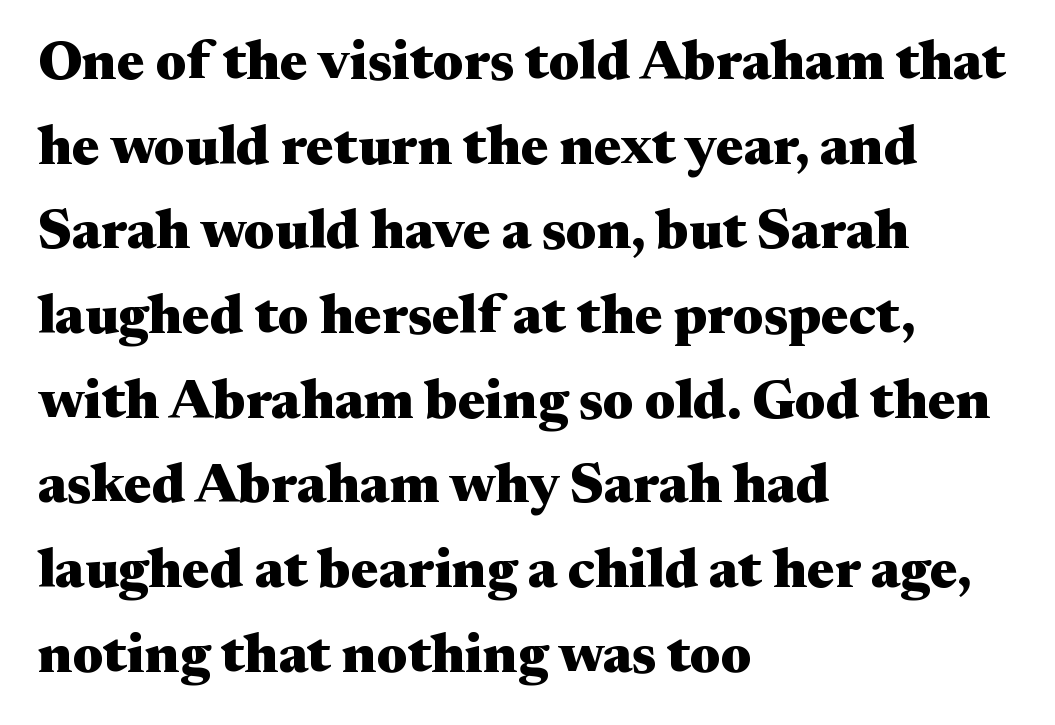
{"serif": "yes", "italic": "no", "bold": "yes", "weight": "heavy", "width": "wide", "stroke_contrast": "medium", "x_height": "medium", "monospaced": "no", "underline": "no", "align": "left", "line_spacing": "normal", "line_spacing_ratio": 1.54, "letter_spacing": "normal", "letter_spacing_em": 0.0, "glyph_px": 55}
